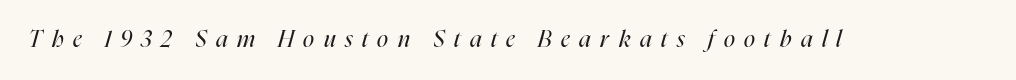
The letterforms stand isolated, each surrounded by extra space. This reads as an unemphasized weight, regular at the heaviest. The area under the type is left untouched. The rendering applies a slant to the glyphs.
